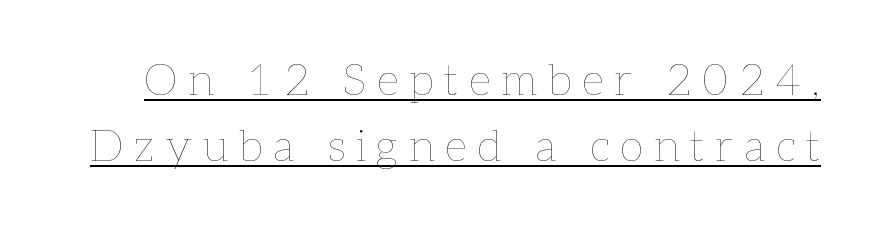
{"italic": "no", "bold": "no", "weight": "thin", "width": "normal", "stroke_contrast": "low", "x_height": "medium", "monospaced": "no", "underline": "yes", "line_spacing": "normal", "line_spacing_ratio": 1.5, "letter_spacing": "wide", "letter_spacing_em": 0.25, "glyph_px": 44}
